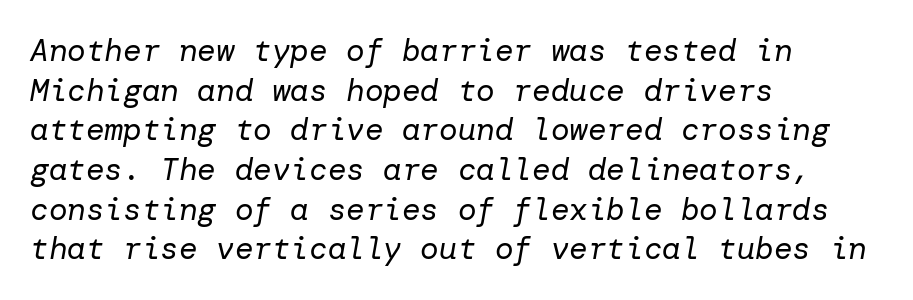
No letter is thick-stroked: the sample isn't bold. If you drew a line through each stem, it would be angled. Quick note: interline space is typical. These lines keep a tight, regular rhythm from letter to letter. Beneath every word, the page is bare. These lines stack with their left ends in a neat column.
